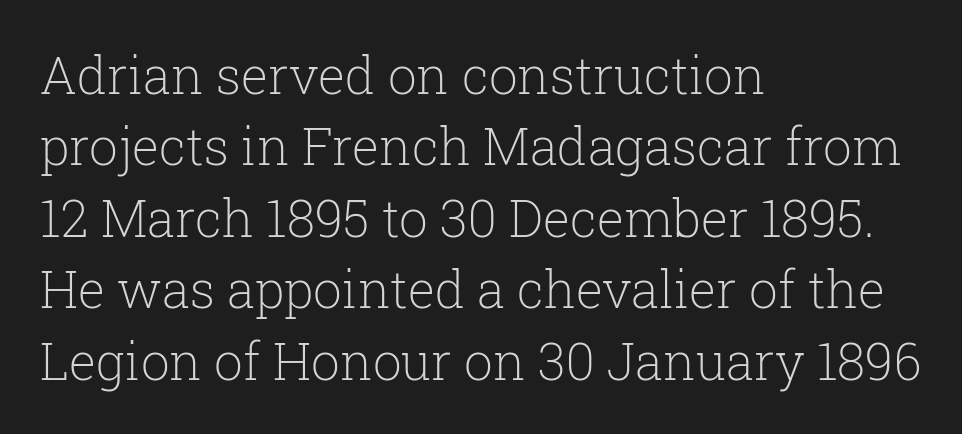
{"serif": "yes", "italic": "no", "bold": "no", "weight": "light", "width": "normal", "stroke_contrast": "low", "x_height": "medium", "monospaced": "no", "underline": "no", "align": "left", "line_spacing": "normal", "line_spacing_ratio": 1.4, "letter_spacing": "normal", "letter_spacing_em": 0.0, "glyph_px": 51}
